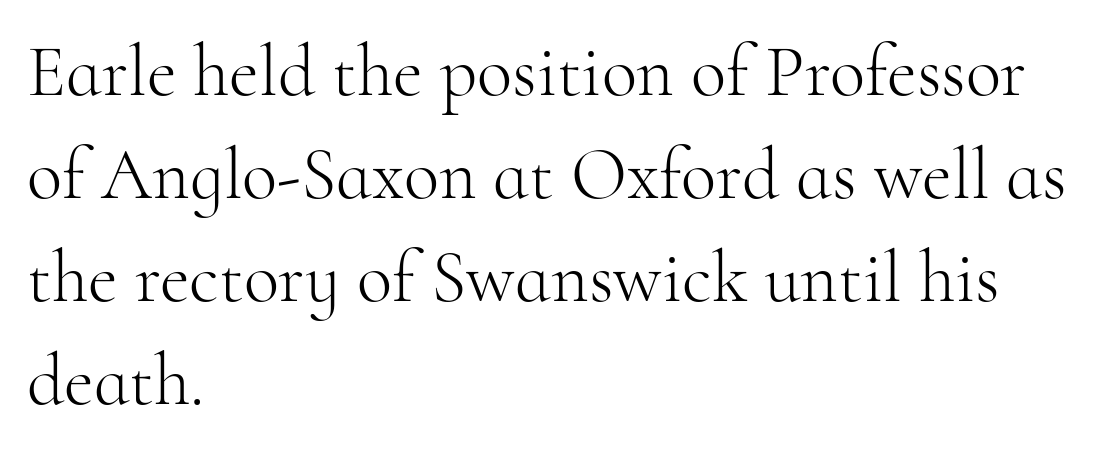
The image shows 73 px light serif type, upright; set left-aligned, normal line spacing (1.41x), normal letter spacing, not underlined; high stroke contrast and a small x-height.
